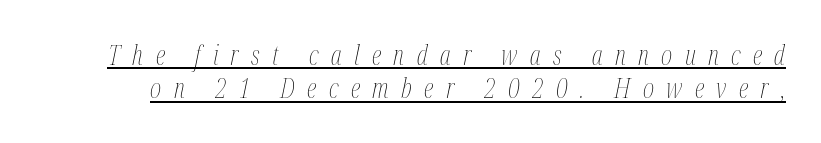
{"italic": "yes", "lean": "right", "slant_degrees": 12, "bold": "no", "underline": "yes", "line_spacing_ratio": 1.24, "letter_spacing": "wide", "letter_spacing_em": 0.46, "glyph_px": 27}
